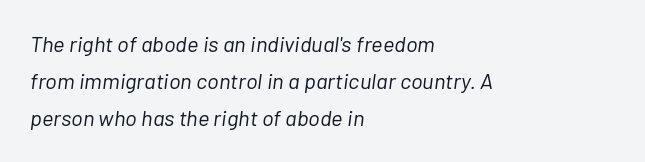
The image shows 22 px text type, italic (leaning right); set left-aligned, normal line spacing (1.69x), normal letter spacing, not underlined.
